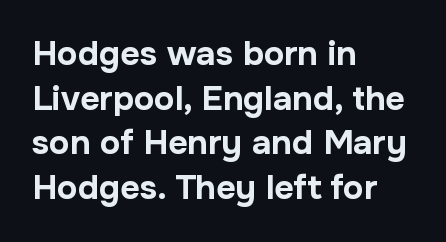
Q: Is the text bold? A: Yes.
Q: Is the text italic (slanted)? A: No, it is upright.
Q: Is the typeface a serif or a sans-serif typeface? A: Sans-serif.
Q: Is the text underlined? A: No.
Q: How is the paragraph aligned? A: Left-aligned.
Q: Is the spacing between letters normal or unusually wide? A: Normal.
Q: Is the spacing between lines tight, normal or loose? A: Normal.
Q: Width (condensed, normal, or wide)? A: Normal.
Q: Stroke contrast? A: Low.
Q: x-height? A: Medium.
Q: Monospaced? A: No.
